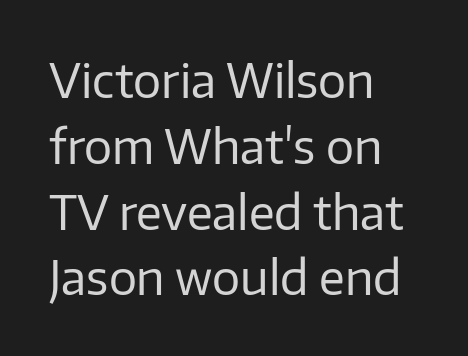
The image shows 47 px regular-weight sans-serif type, upright; set left-aligned, normal line spacing (1.4x), normal letter spacing, not underlined; low stroke contrast and a medium x-height.
